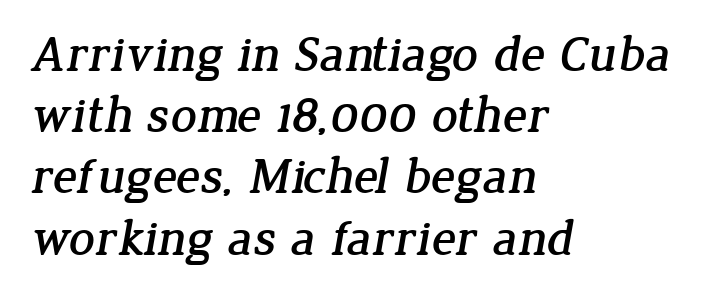
{"serif": "yes", "width": "normal", "stroke_contrast": "low", "x_height": "medium", "monospaced": "no", "underline": "no", "align": "left", "line_spacing_ratio": 1.2, "letter_spacing": "normal", "letter_spacing_em": 0.0, "glyph_px": 51}
